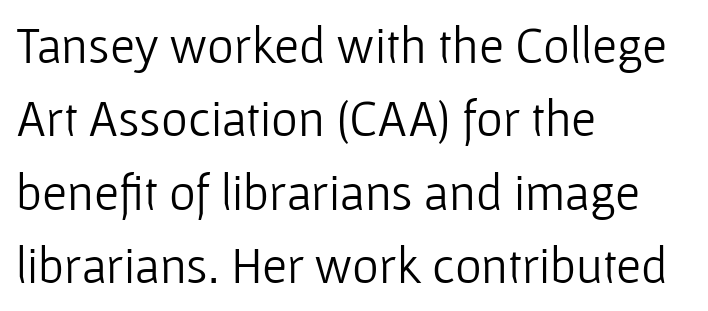
The characters display no serif detailing; their extremities are plain. A light-to-regular cut is what we see here. Proportional: the letters do not fall into vertical columns. A student would call this left alignment; a typographer would say flush left, rag right. Ascenders rise straight up at ninety degrees.
